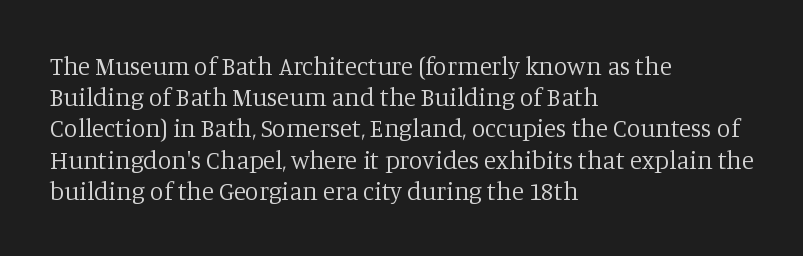
The image shows 25 px text type, upright; set left-aligned, normal line spacing (1.25x), normal letter spacing, not underlined.
